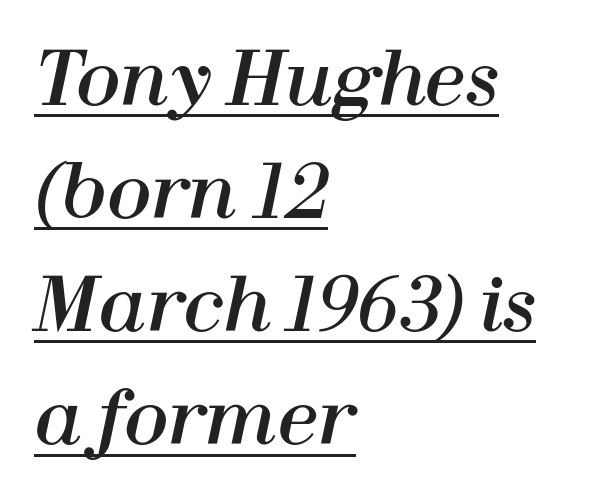
{"italic": "yes", "lean": "right", "slant_degrees": 12, "width": "normal", "stroke_contrast": "high", "x_height": "medium", "monospaced": "no", "underline": "yes", "align": "left", "line_spacing": "normal", "line_spacing_ratio": 1.55, "letter_spacing": "normal", "letter_spacing_em": 0.0, "glyph_px": 73}
